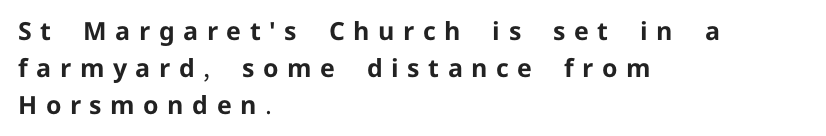
Alignment: flush left. A roman cut, with each character standing at attention. Honestly, the letter spacing is so wide it's the main thing you notice. Successive baselines arrive at the customary interval.
